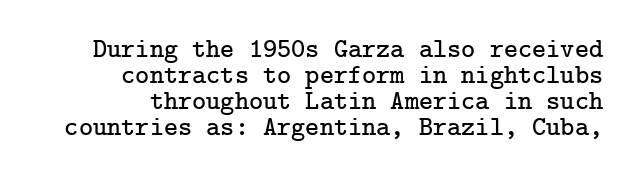
Q: Is the text italic (slanted)? A: No, it is upright.
Q: Is the text underlined? A: No.
Q: How is the paragraph aligned? A: Right-aligned.
Q: Is the spacing between letters normal or unusually wide? A: Normal.
Q: Is the spacing between lines tight, normal or loose? A: Tight.
